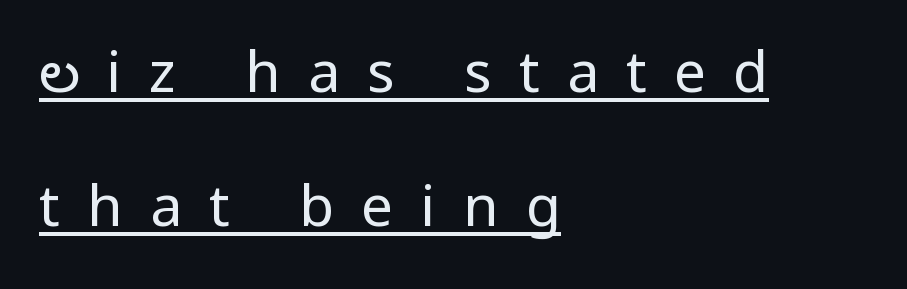
Q: Is the text bold? A: No.
Q: Is the text italic (slanted)? A: No, it is upright.
Q: Is the typeface a serif or a sans-serif typeface? A: Sans-serif.
Q: Is the text underlined? A: Yes.
Q: How is the paragraph aligned? A: Left-aligned.
Q: Is the spacing between letters normal or unusually wide? A: Unusually wide.
Q: Is the spacing between lines tight, normal or loose? A: Loose.
Q: Width (condensed, normal, or wide)? A: Condensed.
Q: Stroke contrast? A: Low.
